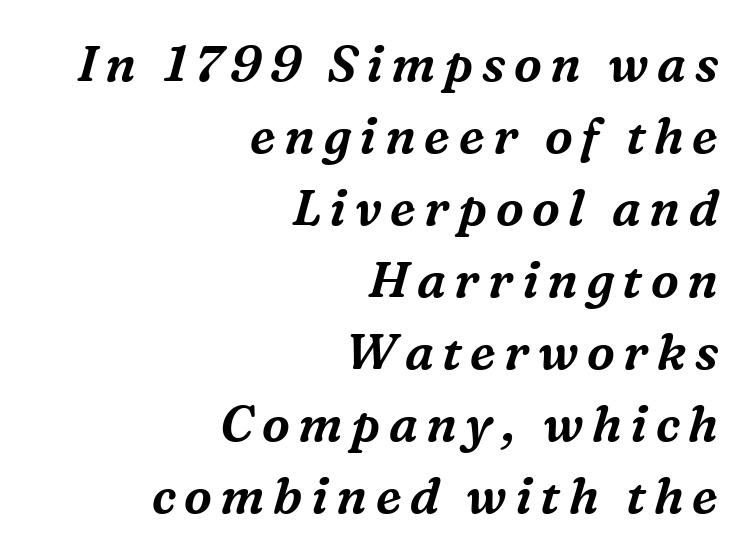
Slanted lettering throughout. Classification — serif. This block has exactly the height ordinary leading produces. One-word summary of the alignment: right. This sample has the flowing, uneven cadence of proportional lettering. Glance below the letters and you will spot only blank space.
